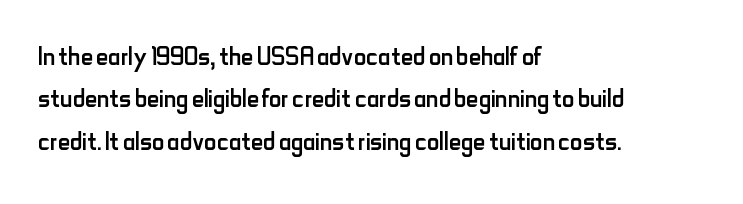
The image shows 34 px regular-weight, condensed sans-serif type, upright; set left-aligned, normal line spacing (1.25x), normal letter spacing, not underlined; low stroke contrast and a small x-height.
